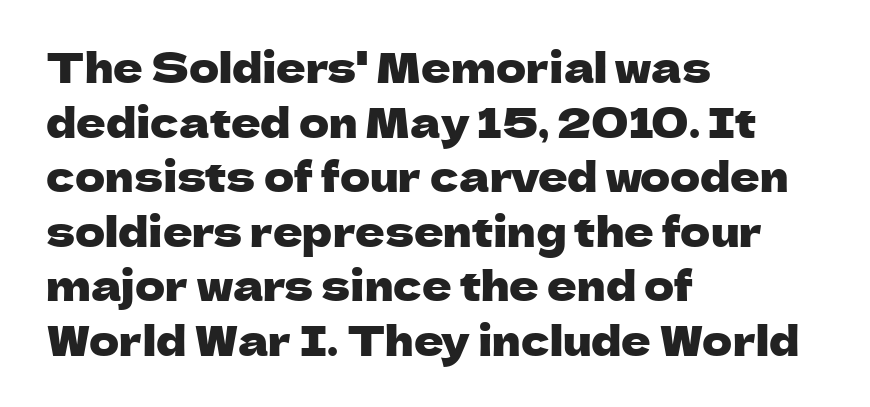
This is the regular roman posture of the typeface. This rendering uses left alignment, leaving the right contour irregular. The string is rendered with underlining switched off. Are there feet on the stems? There aren't — it's a sans. The letterforms sit shoulder to shoulder at normal distance.
